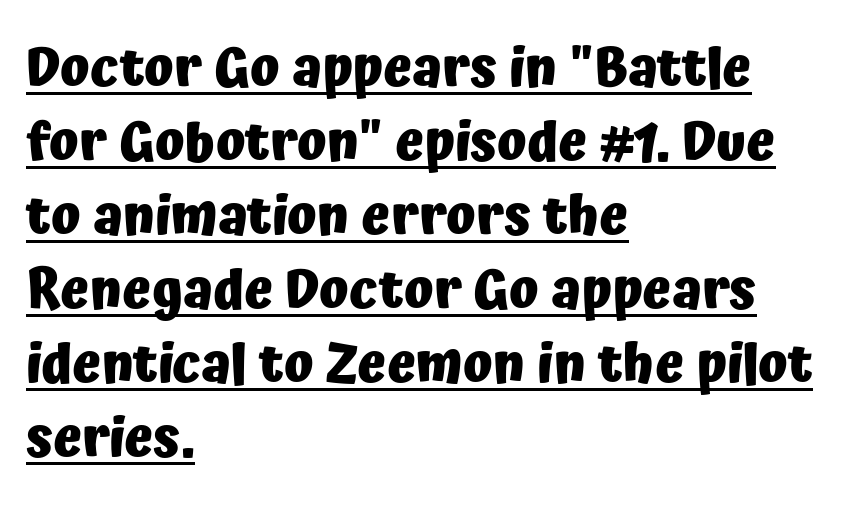
{"serif": "no", "italic": "no", "bold": "yes", "weight": "heavy", "width": "normal", "stroke_contrast": "low", "x_height": "medium", "monospaced": "no", "underline": "yes", "align": "left", "line_spacing": "normal", "line_spacing_ratio": 1.37, "letter_spacing": "normal", "letter_spacing_em": 0.0, "glyph_px": 54}
